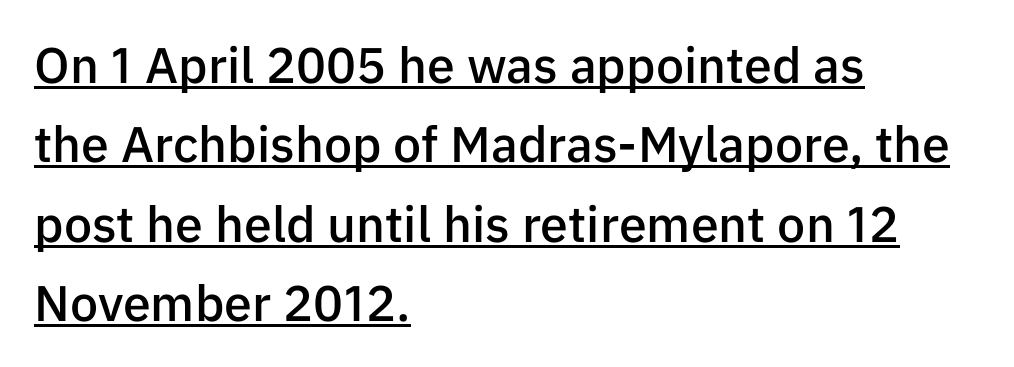
Q: Is the text bold? A: Semi-bold.
Q: Is the text italic (slanted)? A: No, it is upright.
Q: Is the typeface a serif or a sans-serif typeface? A: Sans-serif.
Q: Is the text underlined? A: Yes.
Q: How is the paragraph aligned? A: Left-aligned.
Q: Is the spacing between letters normal or unusually wide? A: Normal.
Q: Is the spacing between lines tight, normal or loose? A: Normal.
Q: Width (condensed, normal, or wide)? A: Normal.
Q: Stroke contrast? A: Low.
Q: x-height? A: Medium.
Q: Monospaced? A: No.
